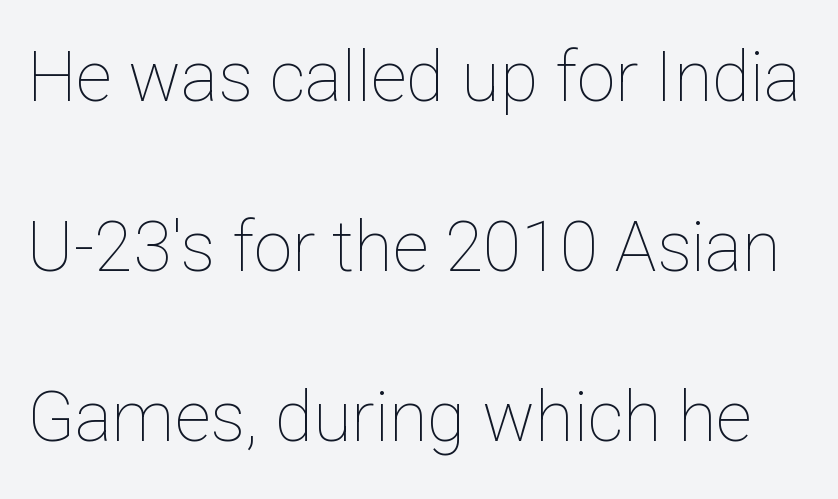
Think of a printed novel: that variable character pitch is what you see here. Summary of vertical rhythm: relaxed, with wide interline spacing. The letters sit at their default tracking, neither squeezed nor spread. The font's upright variant was chosen for this text. Each row of text sits above clean, open space. Counters stay open thanks to moderate or lighter strokes.
